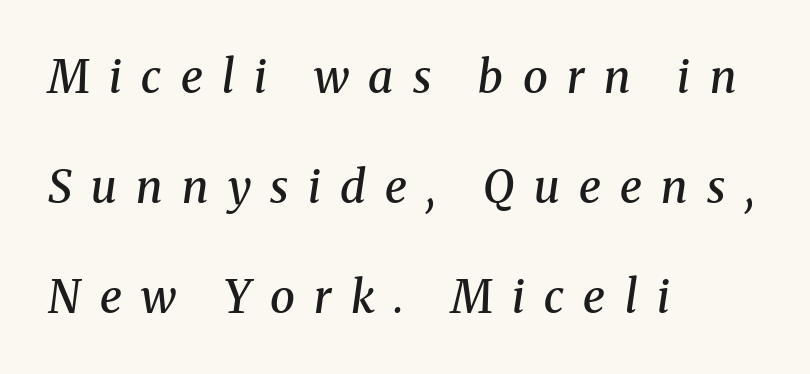
Unlike a clean sans, this face finishes its strokes with serifs. The characters look somewhat weighty, a semibold short of true bold. The designer dialed line spacing up above the default. Character widths vary here, with narrow letters taking less room than wide ones.
